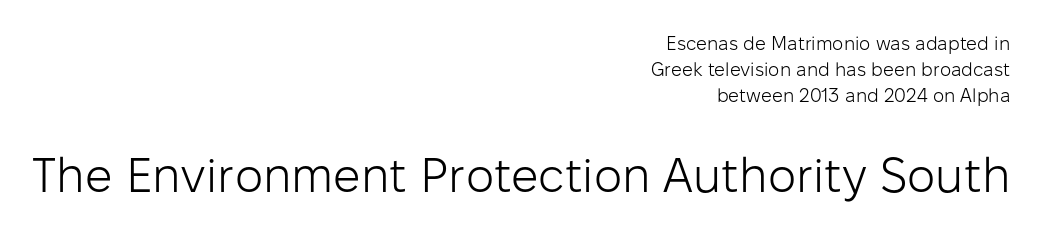
{"serif": "no", "italic": "no", "bold": "no", "weight": "light", "width": "normal", "stroke_contrast": "low", "x_height": "medium", "monospaced": "no", "underline": "no", "align": "right", "line_spacing": "normal", "line_spacing_ratio": 1.37, "letter_spacing": "normal", "letter_spacing_em": 0.0, "larger_block": "second", "size_ratio": 2.53, "glyph_px": 48}
